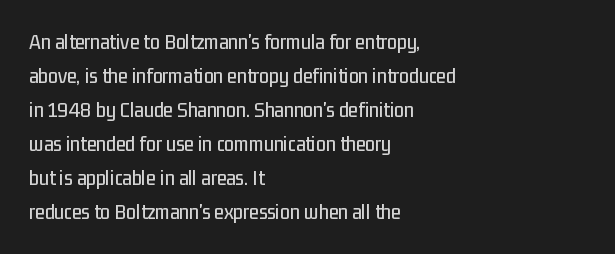
The image shows 22 px text type, upright; set left-aligned, normal line spacing (1.55x), normal letter spacing, not underlined.
